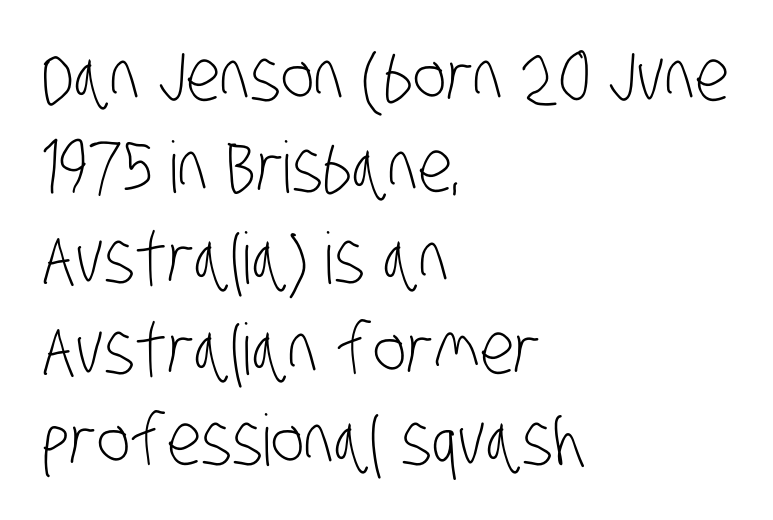
{"serif": "no", "bold": "no", "weight": "light", "width": "condensed", "stroke_contrast": "low", "x_height": "large", "monospaced": "no", "underline": "no", "align": "left", "line_spacing": "normal", "line_spacing_ratio": 1.28, "letter_spacing": "normal", "letter_spacing_em": 0.0, "glyph_px": 71}
